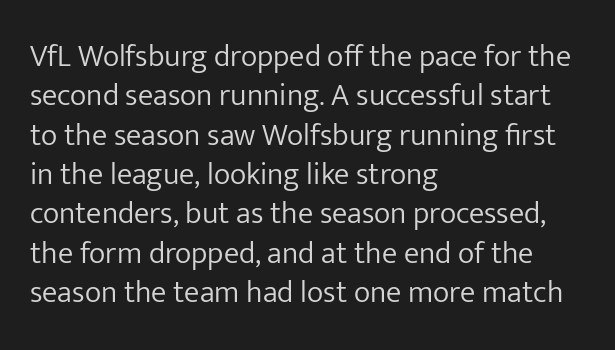
The image shows 31 px light sans-serif type, upright; set left-aligned, normal line spacing (1.27x), normal letter spacing, not underlined; low stroke contrast and a medium x-height.
